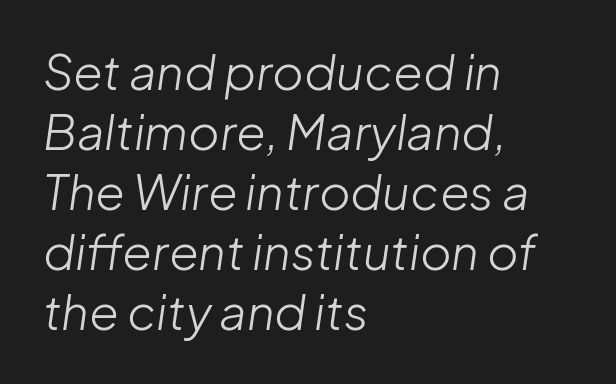
A light-to-regular cut is what we see here. Emphasis-style slanted type is in use. What's the leading like? Ordinary, nothing unusual. This rendering uses left alignment, leaving the right contour irregular.
